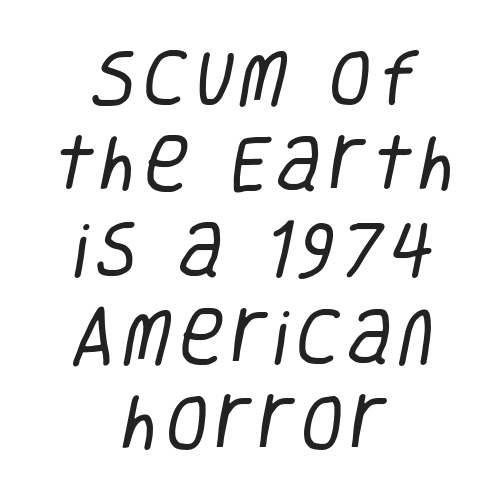
{"serif": "no", "bold": "no", "weight": "regular", "width": "condensed", "stroke_contrast": "low", "x_height": "large", "monospaced": "no", "underline": "no", "align": "center", "line_spacing": "normal", "line_spacing_ratio": 1.39, "glyph_px": 62}
